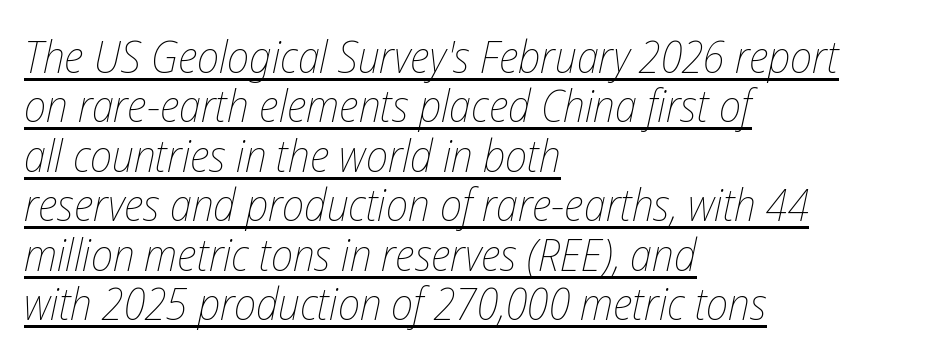
{"italic": "yes", "lean": "right", "slant_degrees": 12, "bold": "no", "weight": "thin", "width": "condensed", "stroke_contrast": "low", "x_height": "medium", "monospaced": "no", "underline": "yes", "align": "left", "line_spacing": "tight", "line_spacing_ratio": 1.1, "letter_spacing": "normal", "letter_spacing_em": 0.0, "glyph_px": 45}
